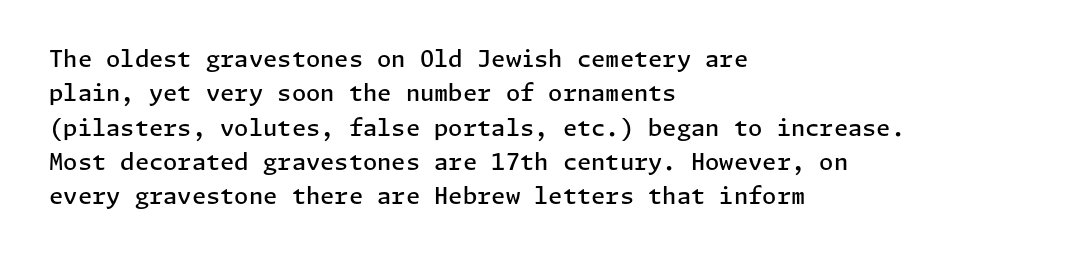
The image shows 23 px text type, upright; set left-aligned, normal line spacing (1.49x), normal letter spacing, not underlined.
